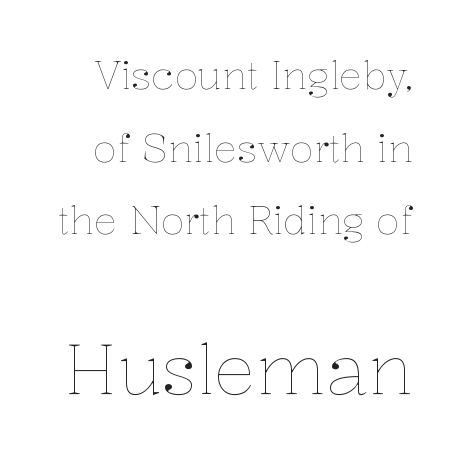
The face used here appears at its bigger size in the lower chunk. Looks like regular typesetting: each glyph gets only the width it needs. A light-to-regular cut is what we see here. Look at the tracking — it's just the regular setting, nothing added.
